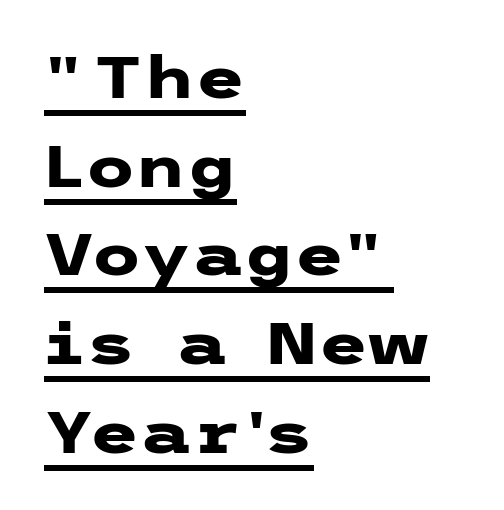
Is there much room between lines? A standard amount, neither cramped nor airy. Classification — sans serif. The lettering is marked with a stroke running underneath it. Observe the ordinary spacing: letters are neighbours, not strangers.
